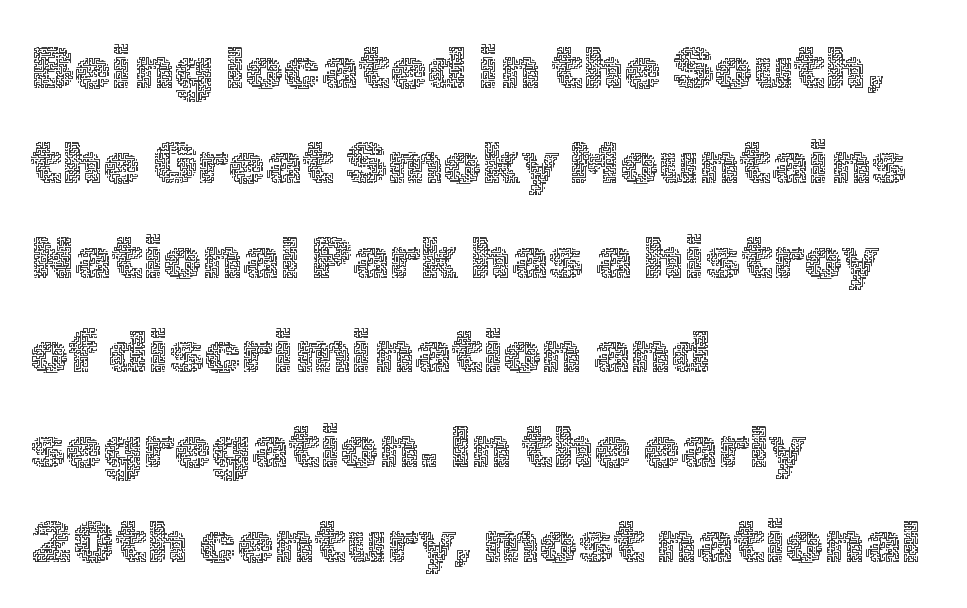
The image shows 60 px thin type, upright; set left-aligned, normal line spacing (1.58x), normal letter spacing, not underlined; a medium x-height.
